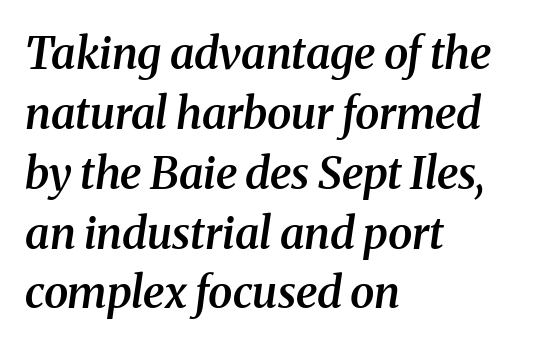
The image shows 44 px semibold serif type, italic (leaning right); set left-aligned, normal line spacing (1.36x), normal letter spacing, not underlined; medium stroke contrast and a medium x-height.
